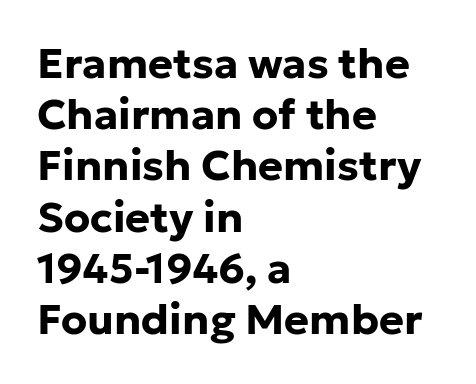
The passage is arranged the way most books set body copy — flush left. Nobody drew a line under any word here. Summary of weight: heavy, a full bold. Typographically, this falls in the sans-serif category. Italic? Not at all — the glyphs are vertical.
